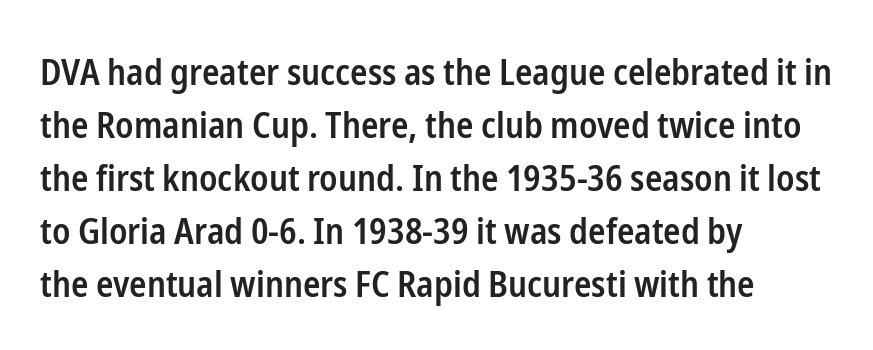
Q: Is the text bold? A: Semi-bold.
Q: Is the text italic (slanted)? A: No, it is upright.
Q: Is the typeface a serif or a sans-serif typeface? A: Sans-serif.
Q: Is the text underlined? A: No.
Q: How is the paragraph aligned? A: Left-aligned.
Q: Is the spacing between letters normal or unusually wide? A: Normal.
Q: Is the spacing between lines tight, normal or loose? A: Normal.
Q: Width (condensed, normal, or wide)? A: Condensed.
Q: Stroke contrast? A: Low.
Q: x-height? A: Medium.
Q: Monospaced? A: No.
